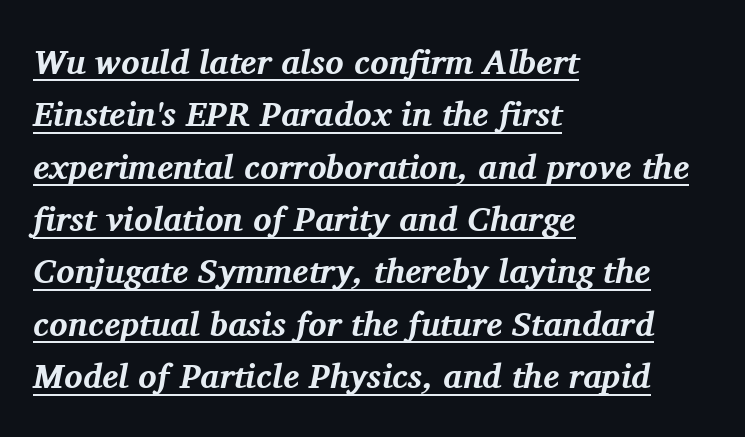
{"serif": "yes", "italic": "yes", "lean": "right", "slant_degrees": 11, "bold": "yes", "weight": "bold", "width": "normal", "stroke_contrast": "medium", "x_height": "medium", "monospaced": "no", "underline": "yes", "align": "left", "line_spacing": "normal", "line_spacing_ratio": 1.54, "letter_spacing": "normal", "letter_spacing_em": 0.0, "glyph_px": 34}
